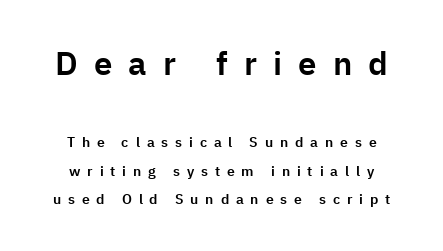
Q: Is the text italic (slanted)? A: No, it is upright.
Q: Is the typeface a serif or a sans-serif typeface? A: Sans-serif.
Q: Is the text underlined? A: No.
Q: How is the paragraph aligned? A: Centered.
Q: Is the spacing between letters normal or unusually wide? A: Unusually wide.
Q: Is the spacing between lines tight, normal or loose? A: Loose.
Q: Which block of text is set in a larger size, the first (top) or the second (bottom)? A: The first (top) one.
Q: Width (condensed, normal, or wide)? A: Normal.
Q: Stroke contrast? A: Low.
Q: x-height? A: Medium.
Q: Monospaced? A: No.
